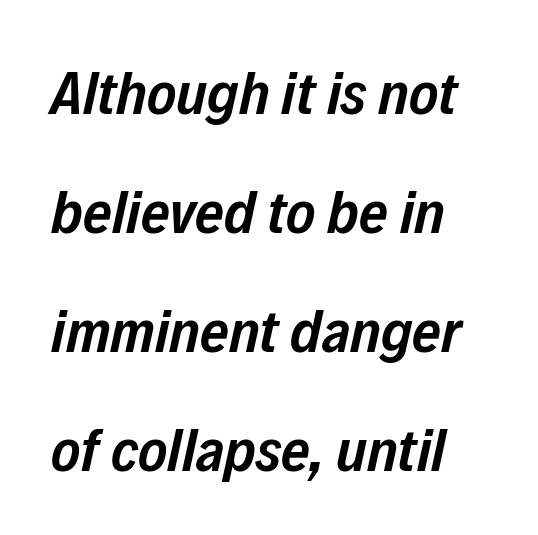
The image shows 62 px semibold, condensed type, italic (leaning right); set loose line spacing (1.92x), normal letter spacing, not underlined; low stroke contrast and a medium x-height.
